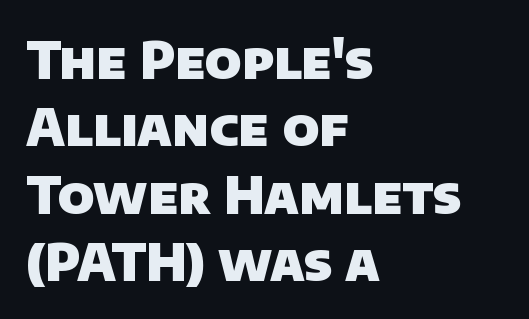
{"serif": "no", "bold": "yes", "weight": "heavy", "width": "normal", "stroke_contrast": "low", "x_height": "large", "monospaced": "no", "underline": "no", "align": "left", "line_spacing": "normal", "line_spacing_ratio": 1.32, "letter_spacing": "normal", "letter_spacing_em": 0.0, "glyph_px": 51}
